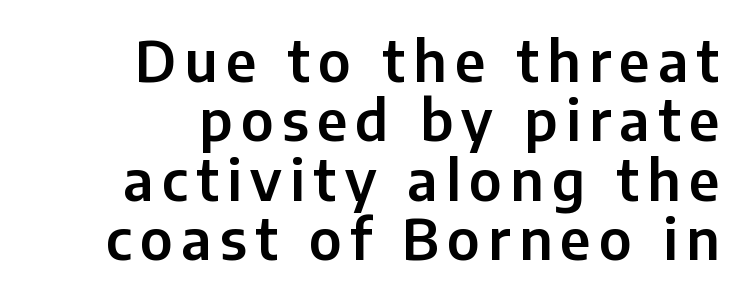
Q: Is the text italic (slanted)? A: No, it is upright.
Q: Is the typeface a serif or a sans-serif typeface? A: Sans-serif.
Q: Is the text underlined? A: No.
Q: How is the paragraph aligned? A: Right-aligned.
Q: Is the spacing between lines tight, normal or loose? A: Tight.
Q: Width (condensed, normal, or wide)? A: Normal.
Q: Stroke contrast? A: Low.
Q: x-height? A: Medium.
Q: Monospaced? A: No.
